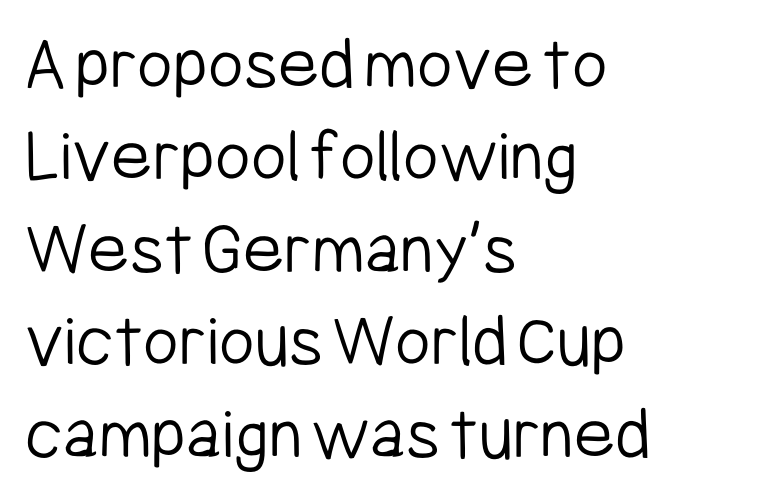
The image shows 77 px light, condensed sans-serif type, upright; set left-aligned, line spacing 1.2x, normal letter spacing, not underlined; low stroke contrast and a medium x-height.
